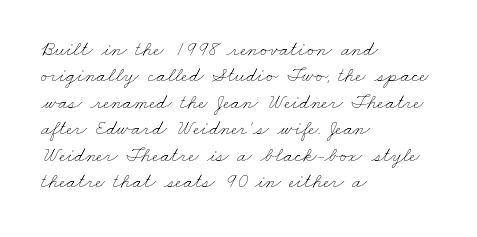
Q: Is the text bold? A: No.
Q: Is the text underlined? A: No.
Q: How is the paragraph aligned? A: Left-aligned.
Q: Is the spacing between letters normal or unusually wide? A: Normal.
Q: Is the spacing between lines tight, normal or loose? A: Normal.
